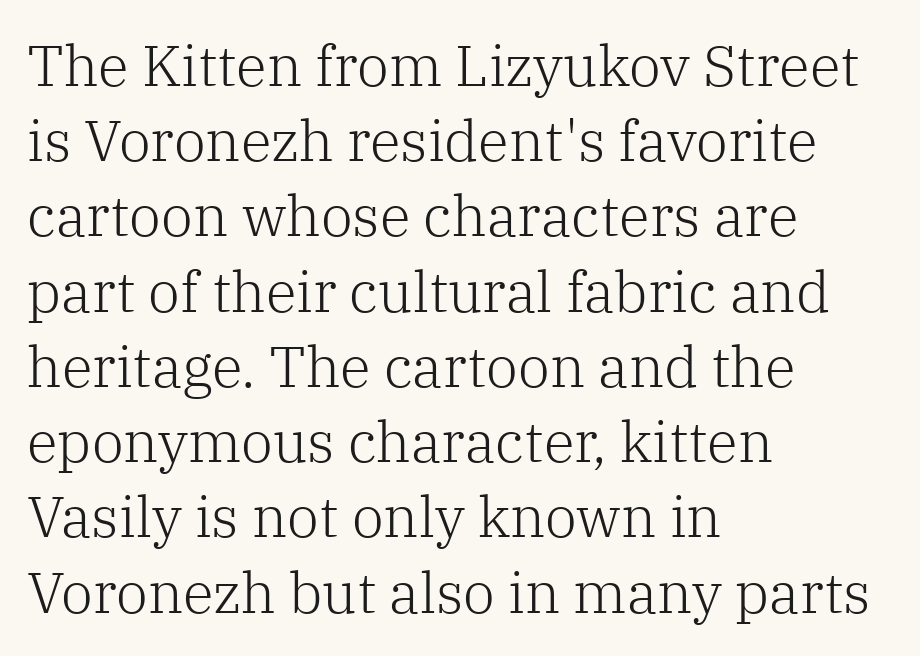
{"serif": "yes", "italic": "no", "bold": "no", "weight": "light", "width": "normal", "stroke_contrast": "low", "x_height": "medium", "monospaced": "no", "underline": "no", "align": "left", "line_spacing": "normal", "line_spacing_ratio": 1.32, "letter_spacing": "normal", "letter_spacing_em": 0.0, "glyph_px": 57}
